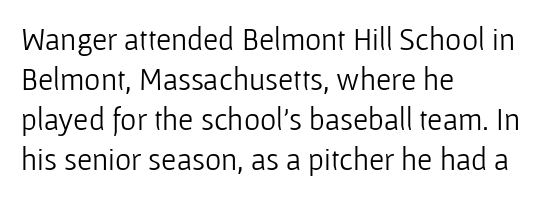
Grotesque or geometric, the face here clearly has no serifs. If you drew a ruler down the left edge, every line would touch it. This sample has the flowing, uneven cadence of proportional lettering. The area under the type is left untouched.
